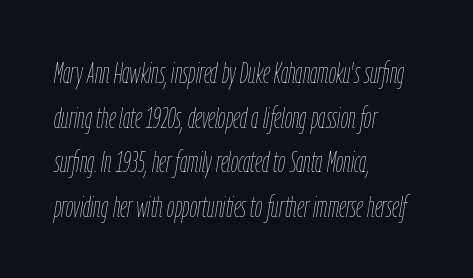
There's an unmistakable incline to the writing here. The strip under each line holds only bare page. Successive baselines arrive at the customary interval. In terms of letterspacing, this is plain default setting. Heft: none added — not bold.
